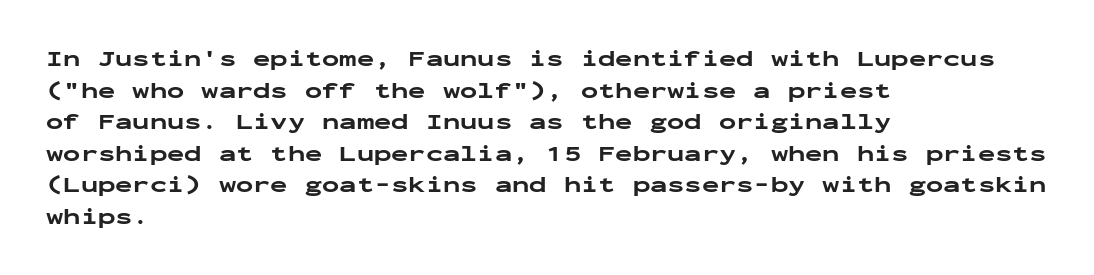
The image shows 23 px bold type, upright; set left-aligned, normal line spacing (1.37x), normal letter spacing, not underlined.
